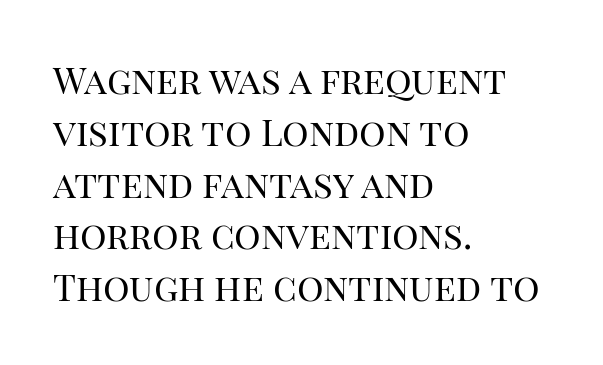
{"serif": "yes", "italic": "no", "bold": "no", "weight": "regular", "width": "normal", "stroke_contrast": "high", "x_height": "large", "monospaced": "no", "underline": "no", "align": "left", "line_spacing": "normal", "line_spacing_ratio": 1.4, "letter_spacing": "normal", "letter_spacing_em": 0.0, "glyph_px": 37}
